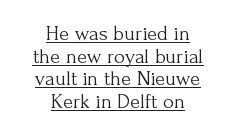
{"italic": "no", "bold": "no", "underline": "yes", "align": "center", "line_spacing": "tight", "line_spacing_ratio": 1.08, "letter_spacing": "normal", "letter_spacing_em": 0.0, "glyph_px": 21}
